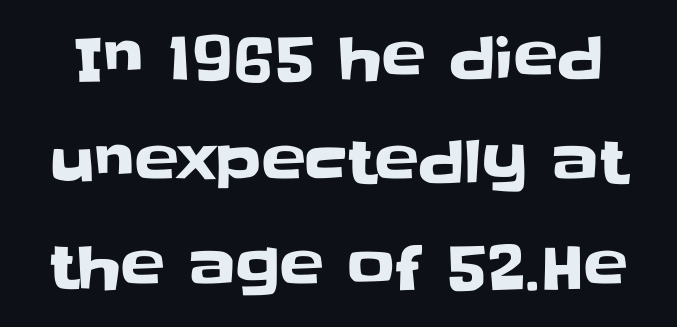
{"serif": "no", "italic": "no", "width": "normal", "stroke_contrast": "low", "x_height": "large", "monospaced": "no", "underline": "no", "line_spacing_ratio": 1.77, "letter_spacing": "normal", "letter_spacing_em": 0.0, "glyph_px": 59}
